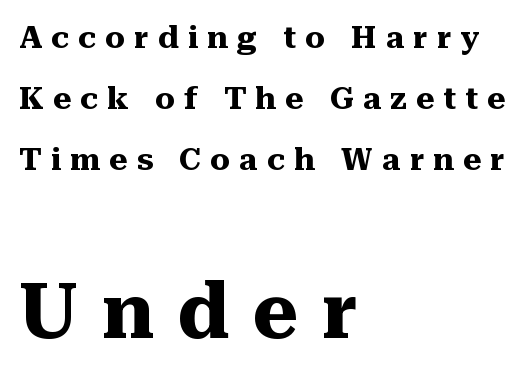
{"serif": "yes", "italic": "no", "bold": "yes", "weight": "heavy", "width": "normal", "stroke_contrast": "medium", "x_height": "medium", "monospaced": "no", "underline": "no", "align": "left", "line_spacing": "loose", "line_spacing_ratio": 1.97, "letter_spacing": "wide", "letter_spacing_em": 0.3, "larger_block": "second", "size_ratio": 2.52, "glyph_px": 78}
